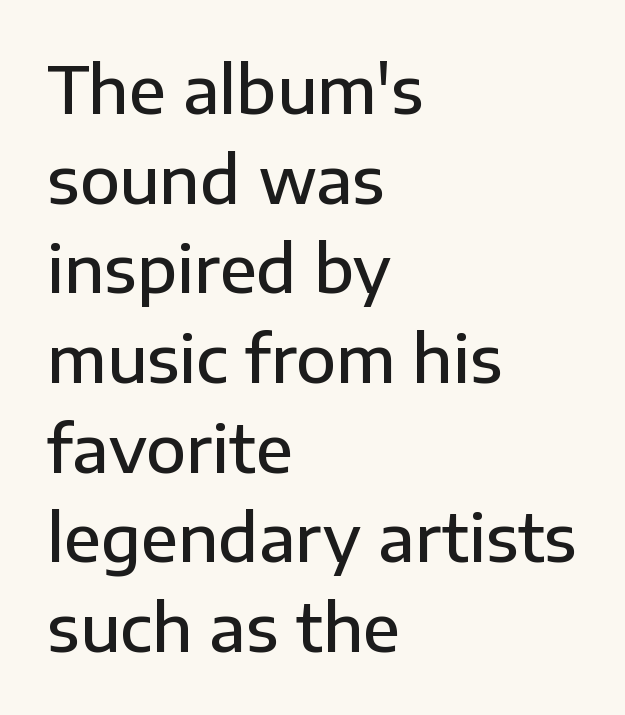
{"serif": "no", "italic": "no", "bold": "semi", "weight": "semibold", "width": "normal", "stroke_contrast": "low", "x_height": "medium", "monospaced": "no", "underline": "no", "align": "left", "line_spacing": "normal", "line_spacing_ratio": 1.38, "letter_spacing": "normal", "letter_spacing_em": 0.0, "glyph_px": 65}
